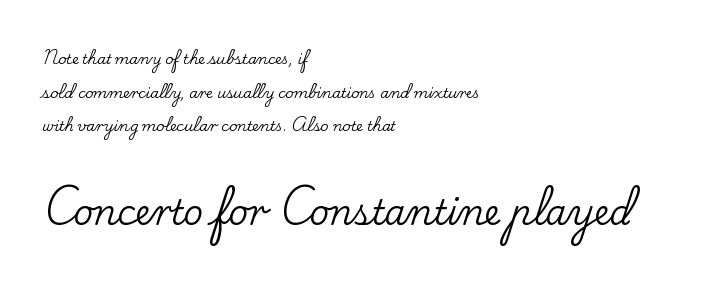
This rendering features lettering with no underline. The passage shown stacks its lines with a broad gap. This is serif lettering, the kind often seen in printed books. The setting favours the left margin, as ordinary paragraphs usually do.
